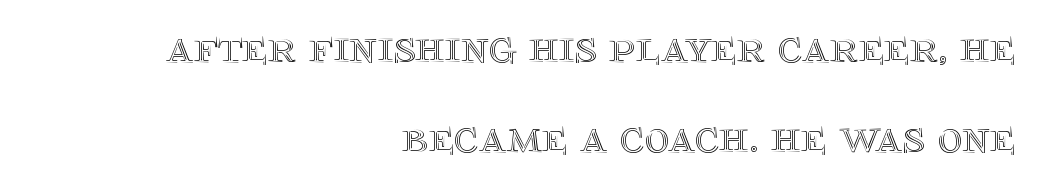
The image shows 48 px text type, upright; set right-aligned, line spacing 1.87x, normal letter spacing, not underlined; a large x-height.
